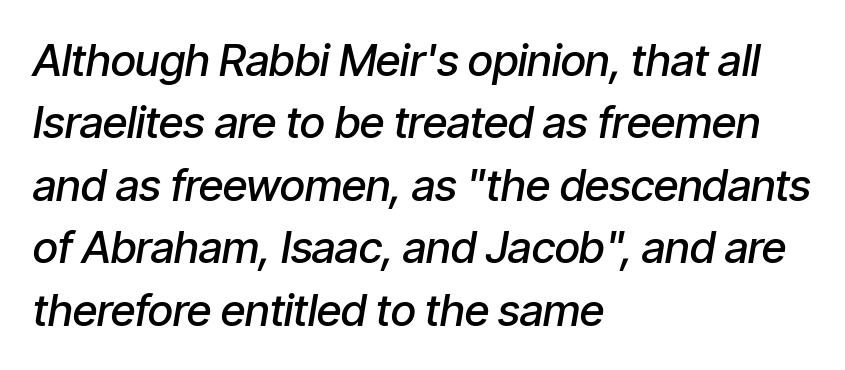
Q: Is the text bold? A: Semi-bold.
Q: Is the text italic (slanted)? A: Yes, it leans right by about 9 degrees.
Q: Is the text underlined? A: No.
Q: How is the paragraph aligned? A: Left-aligned.
Q: Is the spacing between letters normal or unusually wide? A: Normal.
Q: Is the spacing between lines tight, normal or loose? A: Normal.
Q: Width (condensed, normal, or wide)? A: Condensed.
Q: Stroke contrast? A: Low.
Q: x-height? A: Medium.
Q: Monospaced? A: No.
